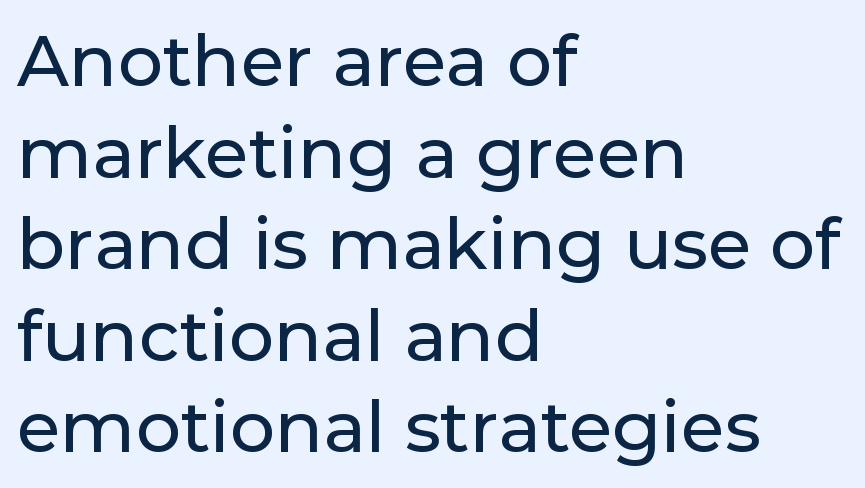
{"serif": "no", "italic": "no", "width": "normal", "stroke_contrast": "low", "x_height": "medium", "monospaced": "no", "underline": "no", "align": "left", "line_spacing": "normal", "line_spacing_ratio": 1.29, "letter_spacing": "normal", "letter_spacing_em": 0.0, "glyph_px": 71}
